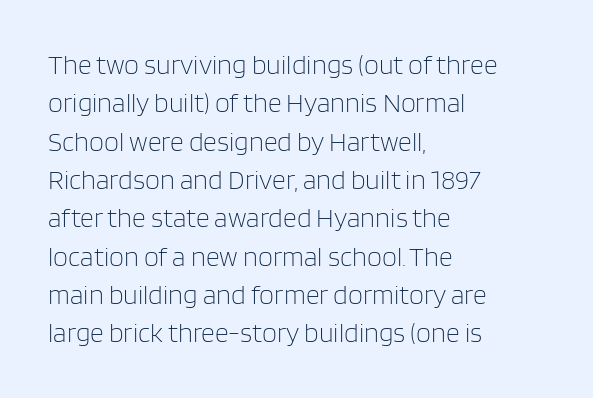
Every row of glyphs begins at an identical x-position on the left. A roman cut, with each character standing at attention. Does the leading feel generous? No, just average. The tracking reads as untouched default to a designer's eye.
